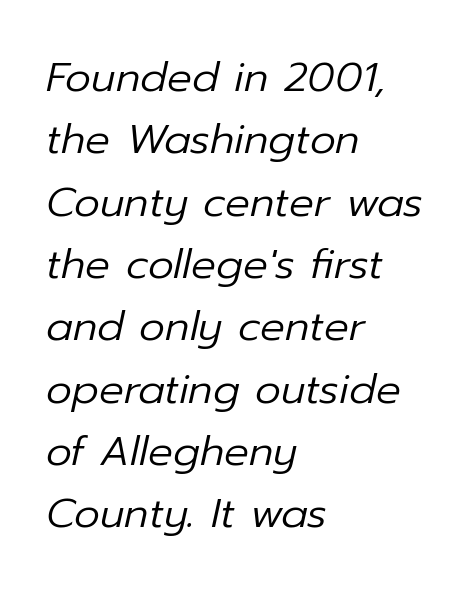
Q: Is the text bold? A: No.
Q: Is the text italic (slanted)? A: Yes, it leans right by about 12 degrees.
Q: Is the text underlined? A: No.
Q: How is the paragraph aligned? A: Left-aligned.
Q: Is the spacing between letters normal or unusually wide? A: Normal.
Q: Is the spacing between lines tight, normal or loose? A: Normal.
Q: Width (condensed, normal, or wide)? A: Normal.
Q: Stroke contrast? A: Low.
Q: x-height? A: Medium.
Q: Monospaced? A: No.
